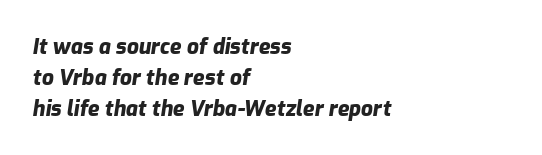
Caption: bold face, heavy strokes. Lines of text with bare space underneath. These lines stack with their left ends in a neat column. These lines sit exactly where default settings would place them. The axis of the letterforms is tilted away from vertical. A typesetter would call this zero additional tracking.
